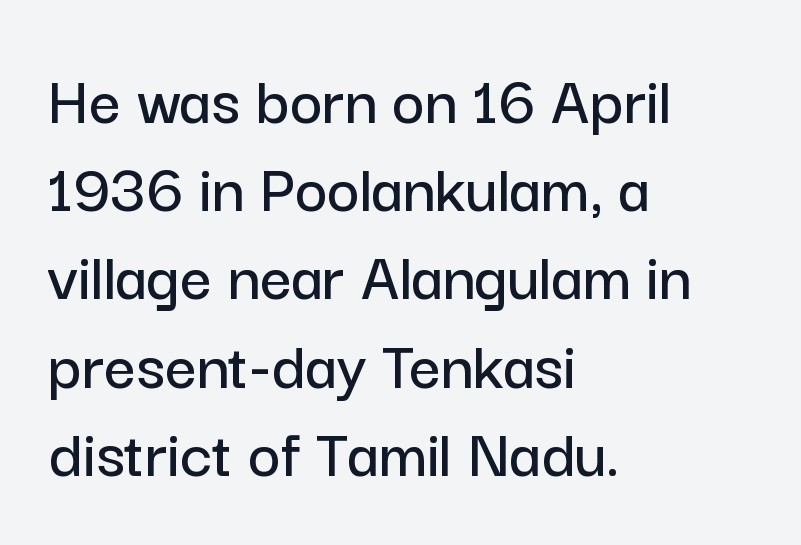
{"serif": "no", "italic": "no", "width": "normal", "stroke_contrast": "low", "x_height": "medium", "monospaced": "no", "underline": "no", "align": "left", "line_spacing": "normal", "line_spacing_ratio": 1.26, "letter_spacing": "normal", "letter_spacing_em": 0.0, "glyph_px": 70}
